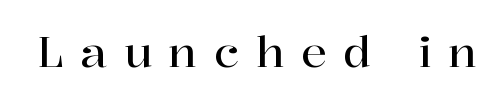
The gap between lines stays unmarked. Observe the serifs anchoring each vertical stroke in this sample. You can tell it's not italic because the verticals are truly vertical. The face used here is rendered with a markedly widened letterfit. The rendering uses natural spacing where letterforms have individual widths.
